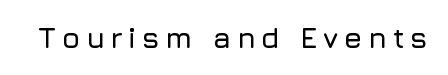
Is this a fixed-width face? No — the glyphs have proportional, varying widths. A bare baseline throughout the passage. This sample uses an upright cut, with every glyph sitting square on the baseline. Classification — sans serif.
